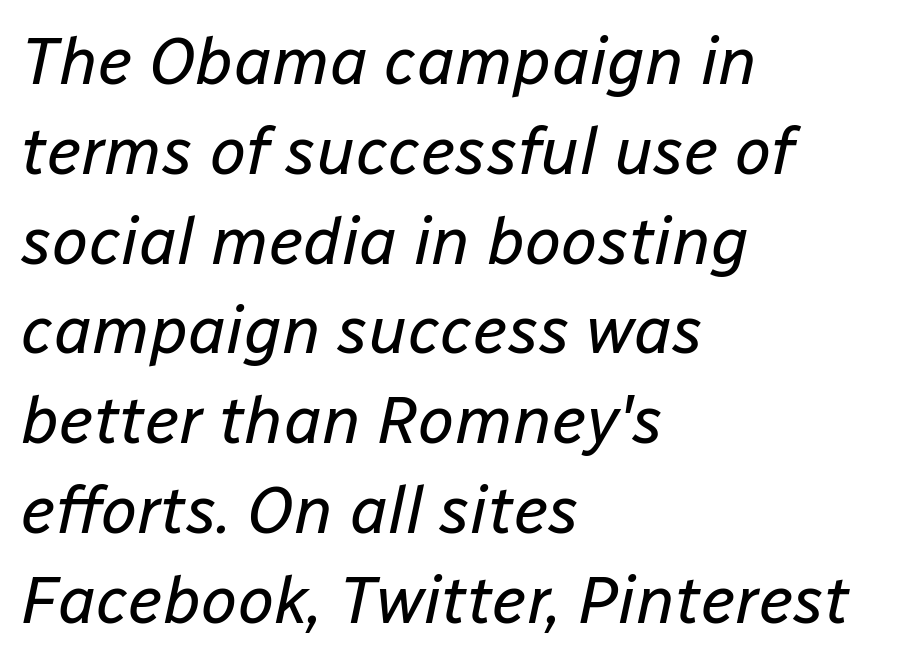
The image shows 66 px regular-weight type, italic (leaning right); set left-aligned, normal line spacing (1.36x), normal letter spacing, not underlined; low stroke contrast and a medium x-height.
